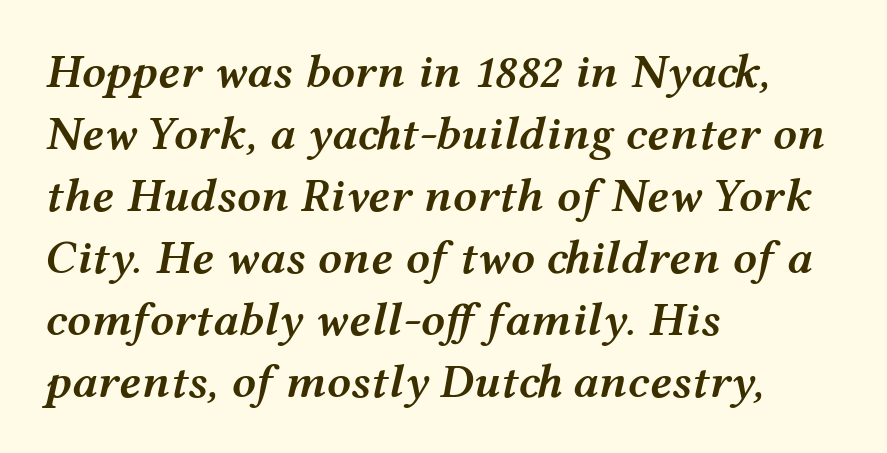
{"italic": "yes", "lean": "right", "slant_degrees": 12, "bold": "semi", "weight": "semibold", "width": "wide", "stroke_contrast": "medium", "x_height": "medium", "monospaced": "no", "underline": "no", "align": "left", "line_spacing": "normal", "line_spacing_ratio": 1.29, "letter_spacing": "normal", "letter_spacing_em": 0.0, "glyph_px": 48}
